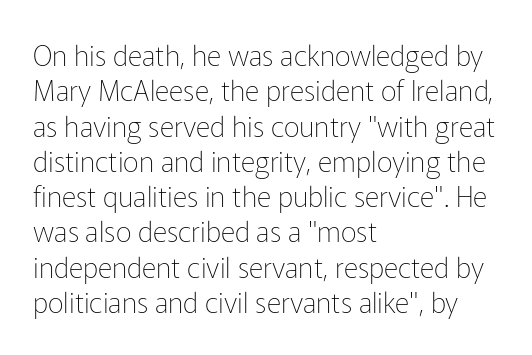
Q: Is the text bold? A: No.
Q: Is the text italic (slanted)? A: No, it is upright.
Q: Is the typeface a serif or a sans-serif typeface? A: Sans-serif.
Q: Is the text underlined? A: No.
Q: How is the paragraph aligned? A: Left-aligned.
Q: Is the spacing between letters normal or unusually wide? A: Normal.
Q: Is the spacing between lines tight, normal or loose? A: Normal.
Q: Width (condensed, normal, or wide)? A: Normal.
Q: Stroke contrast? A: Low.
Q: x-height? A: Medium.
Q: Monospaced? A: No.
